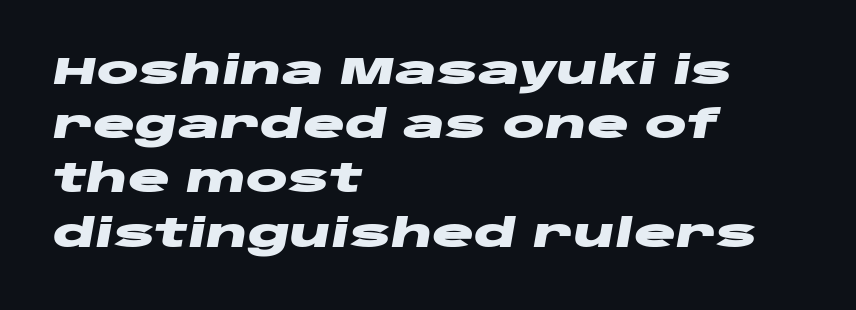
The image shows 39 px heavy, wide type, italic (leaning right); set left-aligned, normal line spacing (1.39x), normal letter spacing, not underlined; low stroke contrast and a large x-height.
